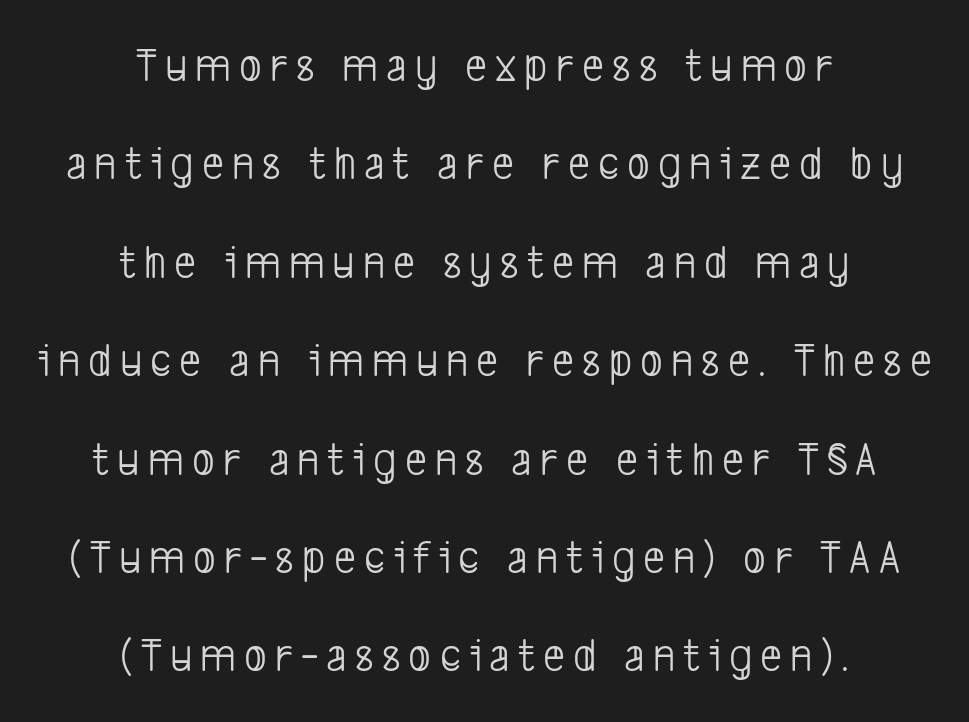
The image shows 48 px light, condensed sans-serif type; set centered, loose line spacing (2.05x), not underlined; low stroke contrast and a medium x-height.
